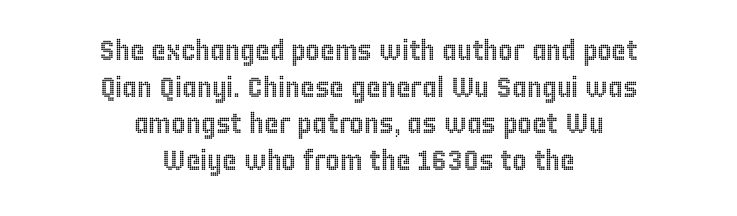
Do the characters align in a grid? No, the font is proportional. The whitespace from short lines is split evenly between both sides. Each new line begins a customary step beneath the previous one. Tracking here is standard; glyphs follow each other at the usual distance. Descenders hang freely into open space. Notice how the stems are strictly vertical — no italics here.
